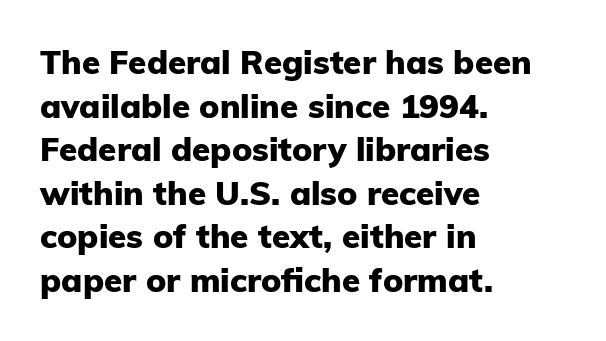
{"serif": "no", "italic": "no", "bold": "yes", "weight": "heavy", "width": "normal", "stroke_contrast": "low", "x_height": "medium", "monospaced": "no", "underline": "no", "align": "left", "line_spacing": "normal", "line_spacing_ratio": 1.32, "letter_spacing": "normal", "letter_spacing_em": 0.0, "glyph_px": 33}
